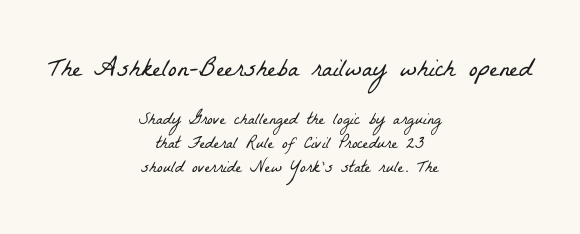
These lines sit exactly where default settings would place them. This rendering uses center alignment, leaving both contours irregular but symmetric. The baseline area is clear. This rendering leaves character spacing at its baseline value.
